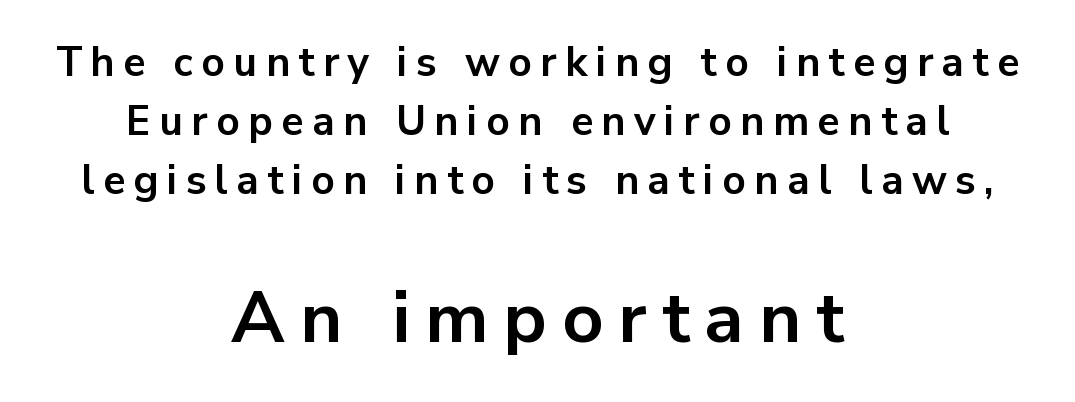
Type without underlining. Do the letters lean? They stand straight. One glance says typical: line gaps are just what's usual. The letterforms stand isolated, each surrounded by extra space. The later block is typeset at a bigger size than the earlier block. Typesetter's note: full bold, strokes at maximum text heaviness.
